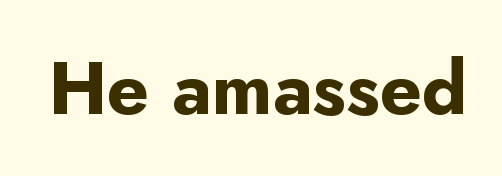
These words are printed bold, with thick strokes throughout. Inter-character spacing is left at the font's built-in metrics. Notice how the stems are strictly vertical — no italics here. Letters rest on an invisible, unmarked baseline. Unlike a traditional serif, this face leaves its strokes unadorned.
